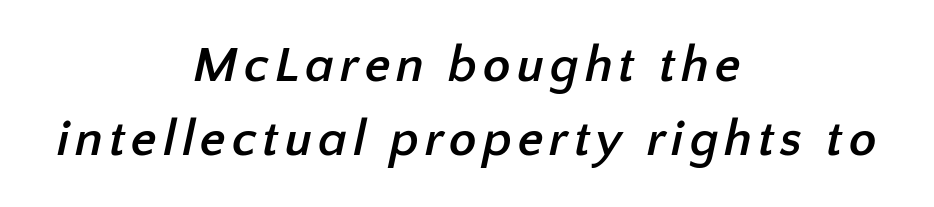
The image shows 51 px semibold sans-serif type; set centered, normal line spacing (1.46x), not underlined; low stroke contrast and a medium x-height.
